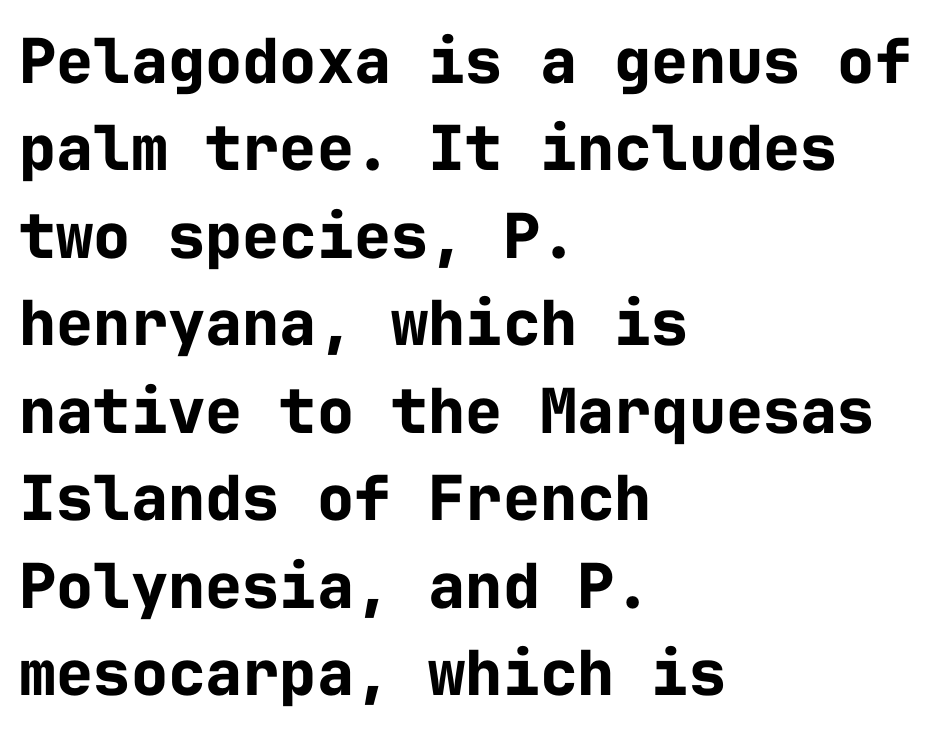
Q: Is the text bold? A: Yes.
Q: Is the text italic (slanted)? A: No, it is upright.
Q: Is the typeface a serif or a sans-serif typeface? A: Sans-serif.
Q: Is the text underlined? A: No.
Q: How is the paragraph aligned? A: Left-aligned.
Q: Is the spacing between letters normal or unusually wide? A: Normal.
Q: Is the spacing between lines tight, normal or loose? A: Normal.
Q: Width (condensed, normal, or wide)? A: Normal.
Q: Stroke contrast? A: Low.
Q: x-height? A: Medium.
Q: Monospaced? A: Yes.
